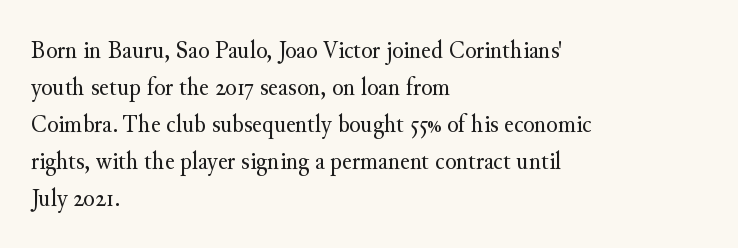
Rule under the text: the space is simply empty. The tracking reads as untouched default to a designer's eye. Compared with a typical body face, this is equally light or lighter still. A student would call this left alignment; a typographer would say flush left, rag right. The rows are spaced the way most documents space them.
